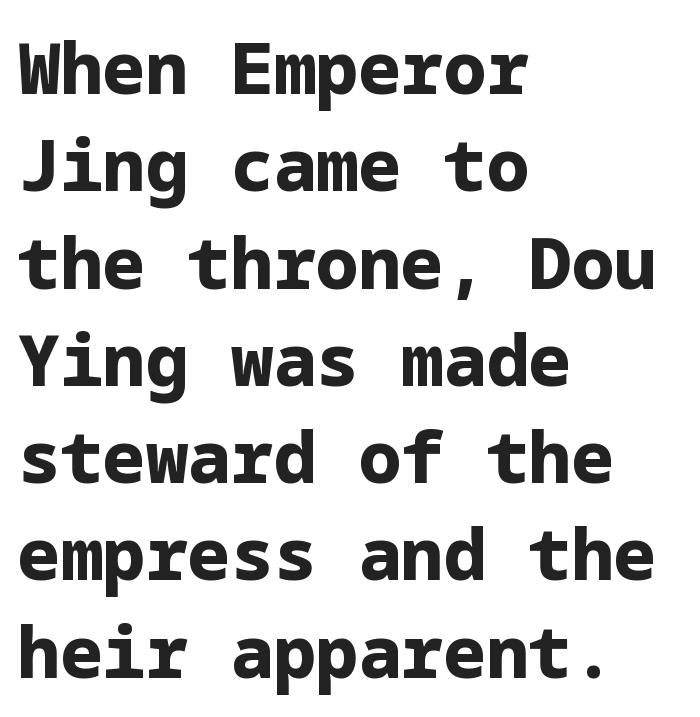
The characters look thick and weighty, a clear bold. Only glyphs here, with clear space below each row. The passage is arranged the way most books set body copy — flush left. Nope, no serifs anywhere on these letters. Each new line begins a customary step beneath the previous one.
